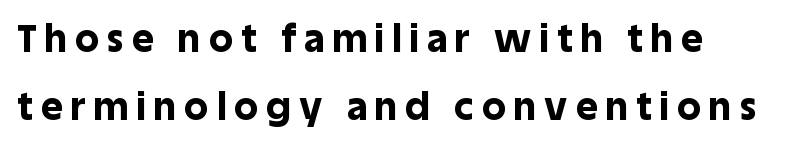
The text was rendered using a sans face with plain stroke endings. The type is letterspaced generously, with wide tracking. A roman cut, with each character standing at attention. Typesetter's note: full bold, strokes at maximum text heaviness.
